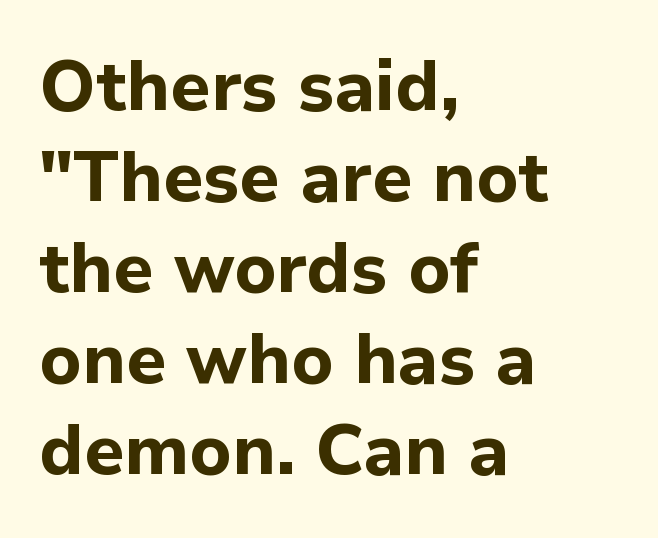
Q: Is the text bold? A: Yes.
Q: Is the text italic (slanted)? A: No, it is upright.
Q: Is the typeface a serif or a sans-serif typeface? A: Sans-serif.
Q: Is the text underlined? A: No.
Q: How is the paragraph aligned? A: Left-aligned.
Q: Is the spacing between letters normal or unusually wide? A: Normal.
Q: Is the spacing between lines tight, normal or loose? A: Normal.
Q: Width (condensed, normal, or wide)? A: Normal.
Q: Stroke contrast? A: Low.
Q: x-height? A: Medium.
Q: Monospaced? A: No.
